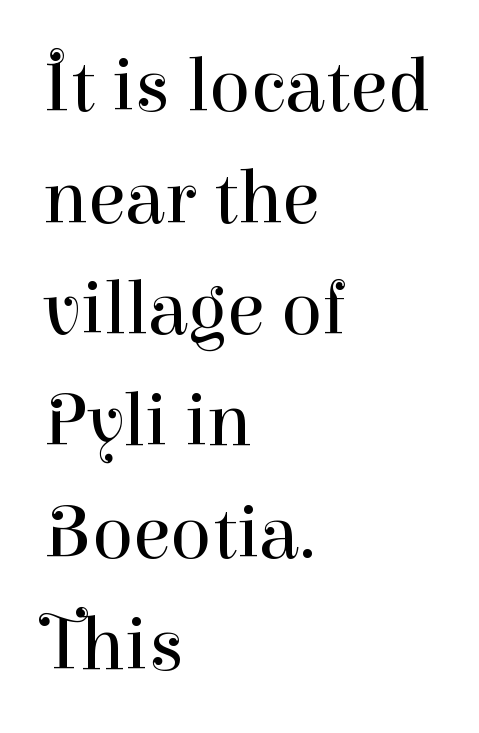
{"serif": "yes", "italic": "no", "bold": "no", "weight": "regular", "width": "normal", "stroke_contrast": "high", "x_height": "medium", "monospaced": "no", "underline": "no", "align": "left", "line_spacing": "normal", "line_spacing_ratio": 1.47, "letter_spacing": "normal", "letter_spacing_em": 0.0, "glyph_px": 76}
